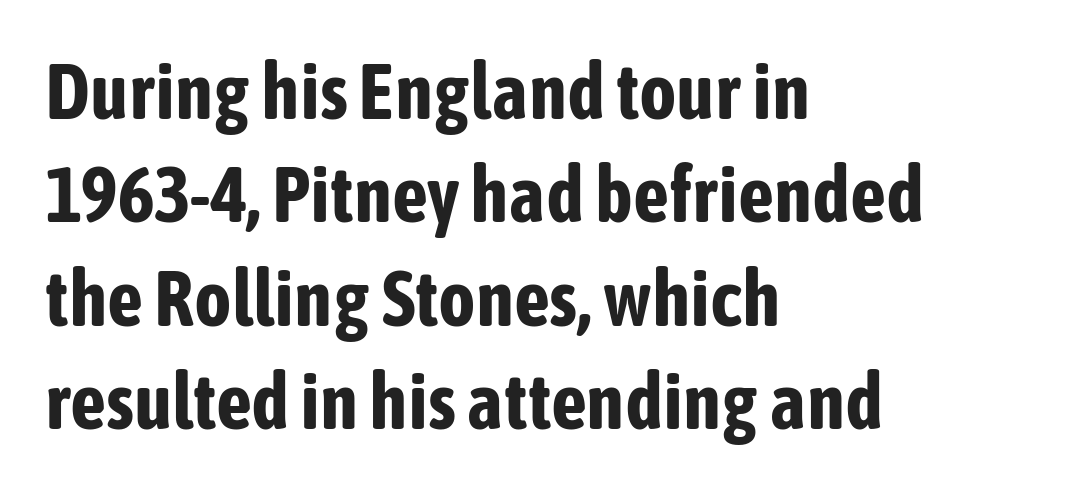
What's the leading like? Ordinary, nothing unusual. Unlike italic type, these characters show no tilt at all. Tracking value appears to be zero — textbook default spacing. Notice how the passage keeps a crisp vertical edge on the left only. The glyphs are unaccompanied by any horizontal stroke below them.
